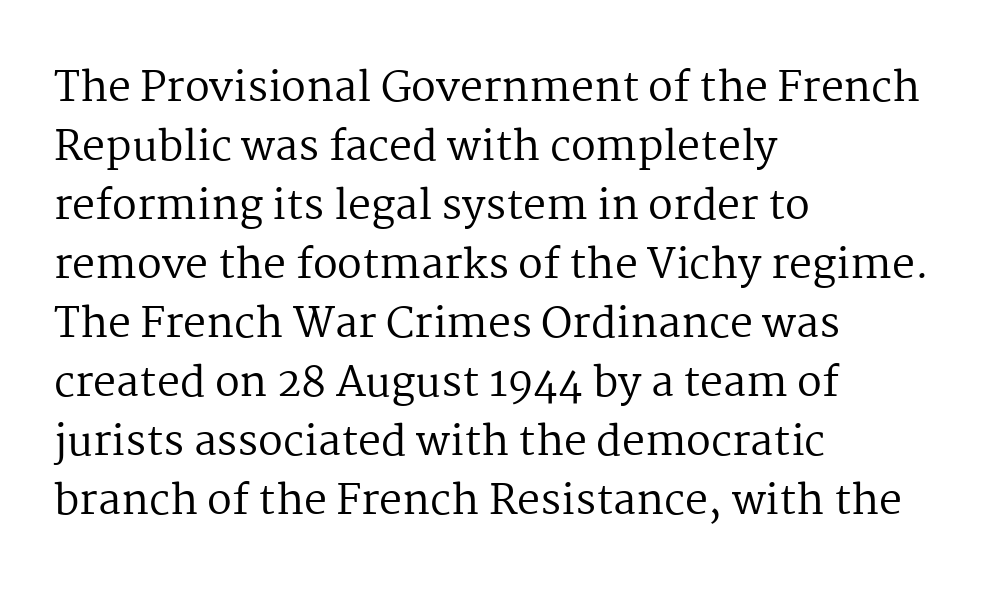
The image shows 41 px regular-weight serif type, upright; set left-aligned, normal line spacing (1.44x), normal letter spacing, not underlined; medium stroke contrast and a medium x-height.
